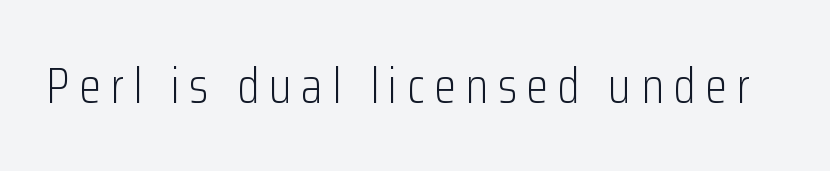
Q: Is the text bold? A: No.
Q: Is the text italic (slanted)? A: No, it is upright.
Q: Is the typeface a serif or a sans-serif typeface? A: Sans-serif.
Q: Is the text underlined? A: No.
Q: Width (condensed, normal, or wide)? A: Condensed.
Q: Stroke contrast? A: Low.
Q: x-height? A: Medium.
Q: Monospaced? A: No.
